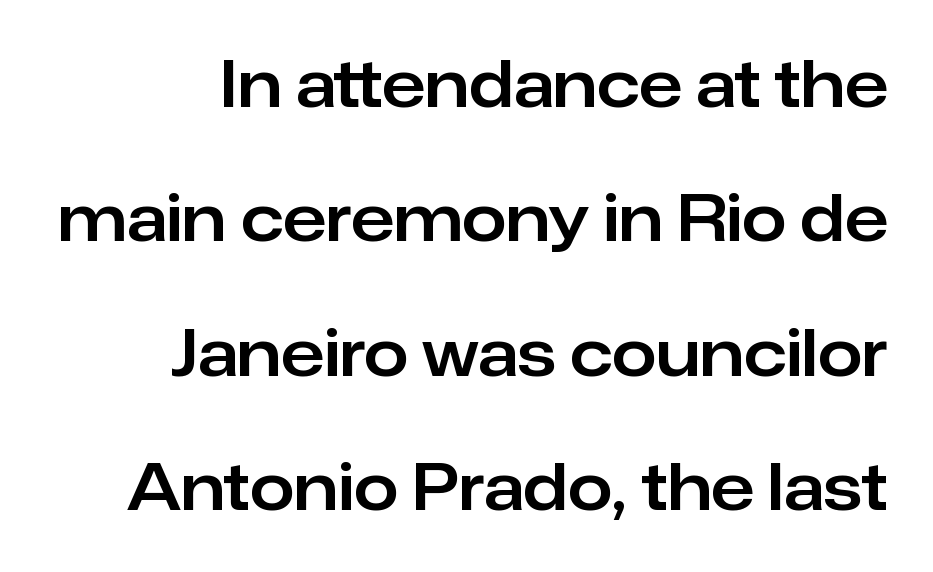
Stroke terminals: plain, sans-serif. These lines are rendered in a variable-pitch font. Unmarked baselines from the first word to the last. This is the regular roman posture of the typeface.
